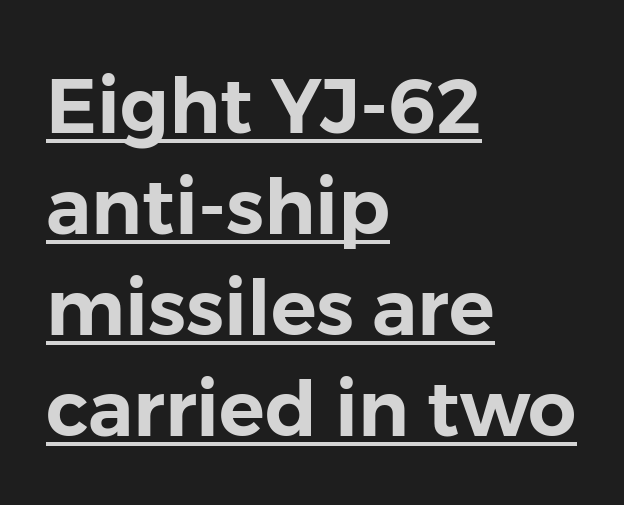
The image shows 76 px sans-serif type, upright; set left-aligned, normal line spacing (1.33x), normal letter spacing, underlined; low stroke contrast and a medium x-height.
